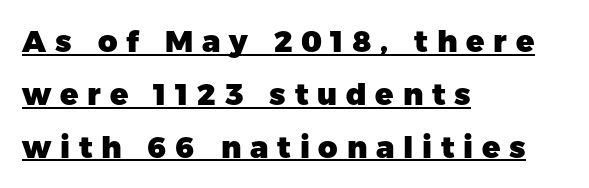
The image shows 30 px heavy sans-serif type, upright; set left-aligned, line spacing 1.76x, unusually wide letter spacing (+0.29 em), underlined; low stroke contrast and a medium x-height.
